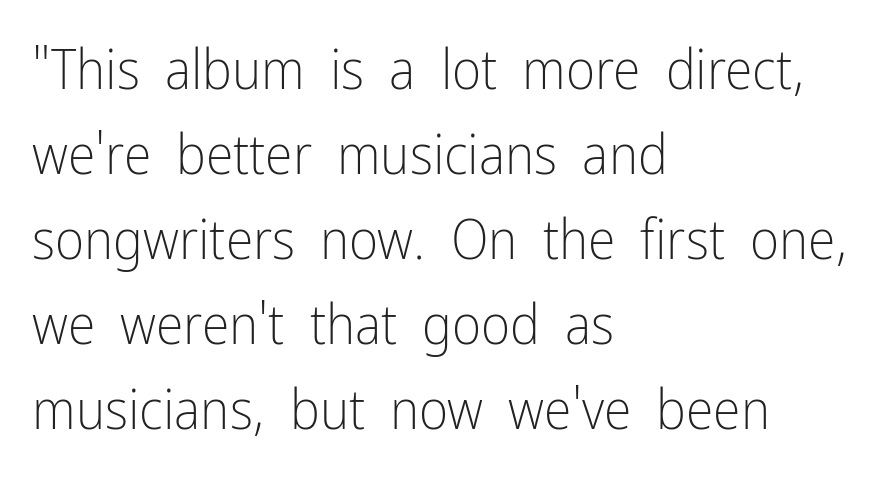
The image shows 56 px light, condensed sans-serif type, upright; set left-aligned, normal line spacing (1.52x), normal letter spacing, not underlined; low stroke contrast and a medium x-height.
